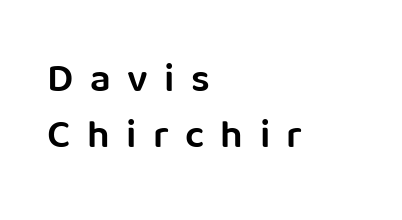
{"serif": "no", "italic": "no", "bold": "semi", "weight": "semibold", "width": "normal", "stroke_contrast": "low", "x_height": "large", "monospaced": "no", "underline": "no", "align": "left", "line_spacing": "normal", "line_spacing_ratio": 1.4, "letter_spacing": "wide", "letter_spacing_em": 0.41, "glyph_px": 40}
